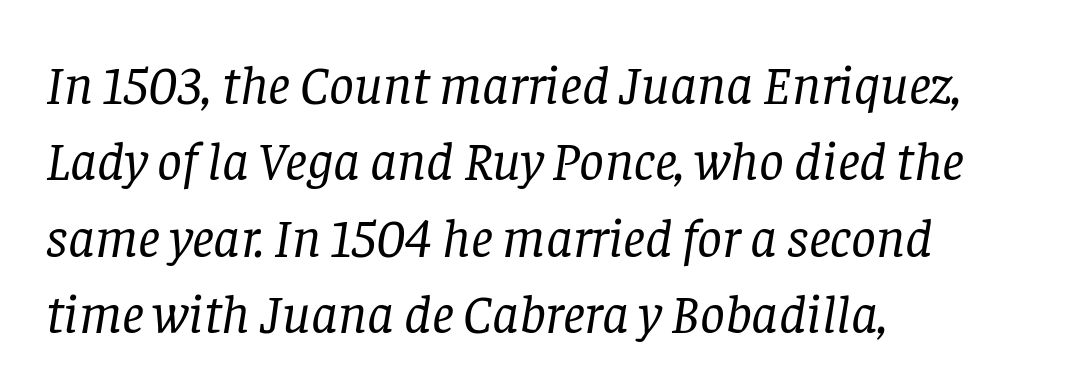
All the whitespace from short lines collects on the right. Look at the bottom of the vertical strokes: they flare into serifs here. Slant detected: the letters are inclined. Vertical stems look standard width or narrower in stroke. The type is set solid horizontally, with unmodified tracking.
